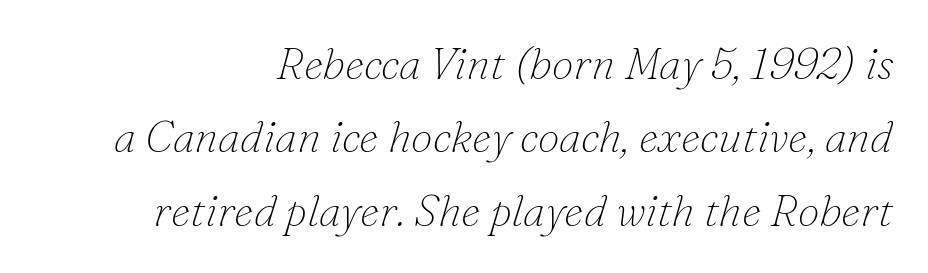
Q: Is the text bold? A: No.
Q: Is the text italic (slanted)? A: Yes, it leans right by about 16 degrees.
Q: Is the typeface a serif or a sans-serif typeface? A: Serif.
Q: Is the text underlined? A: No.
Q: How is the paragraph aligned? A: Right-aligned.
Q: Is the spacing between letters normal or unusually wide? A: Normal.
Q: Is the spacing between lines tight, normal or loose? A: Normal.
Q: Width (condensed, normal, or wide)? A: Normal.
Q: Stroke contrast? A: Low.
Q: x-height? A: Small.
Q: Monospaced? A: No.
